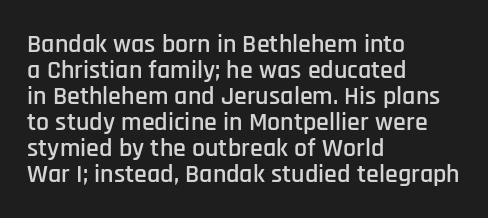
{"italic": "no", "underline": "no", "align": "left", "line_spacing": "tight", "line_spacing_ratio": 1.0, "letter_spacing": "normal", "letter_spacing_em": 0.0, "glyph_px": 26}
